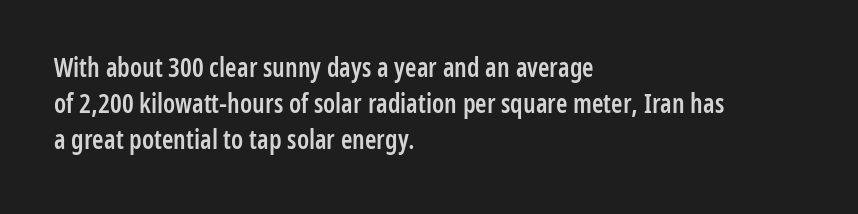
The image shows 26 px text type, upright; set left-aligned, normal line spacing (1.39x), normal letter spacing, not underlined.
